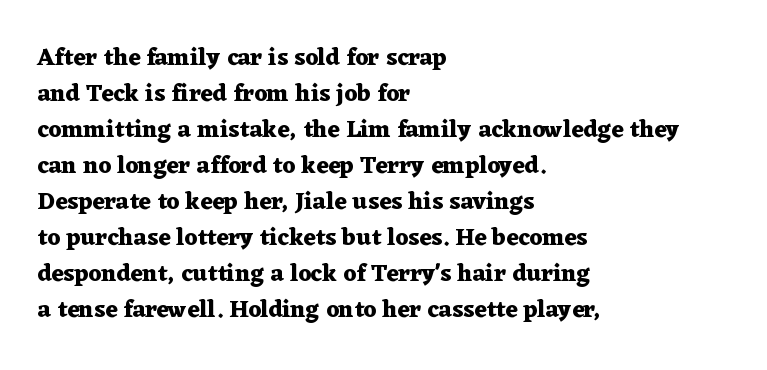
Q: Is the text bold? A: Yes.
Q: Is the text italic (slanted)? A: No, it is upright.
Q: Is the text underlined? A: No.
Q: How is the paragraph aligned? A: Left-aligned.
Q: Is the spacing between letters normal or unusually wide? A: Normal.
Q: Is the spacing between lines tight, normal or loose? A: Normal.
